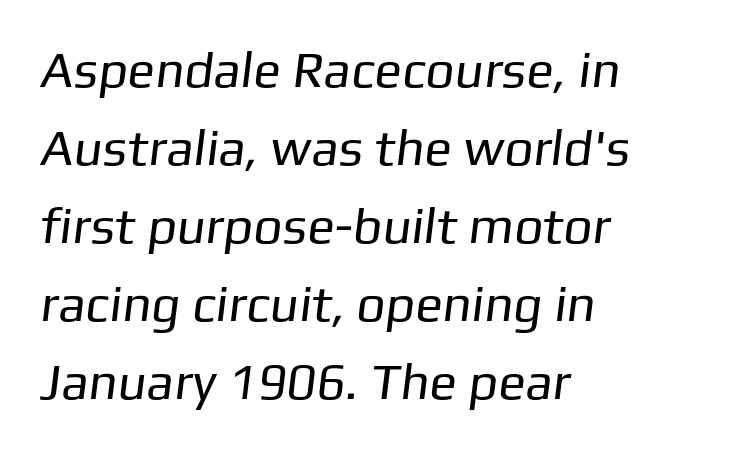
{"serif": "no", "bold": "no", "weight": "regular", "width": "normal", "stroke_contrast": "low", "x_height": "medium", "monospaced": "no", "underline": "no", "align": "left", "line_spacing": "normal", "line_spacing_ratio": 1.53, "letter_spacing": "normal", "letter_spacing_em": 0.0, "glyph_px": 51}
